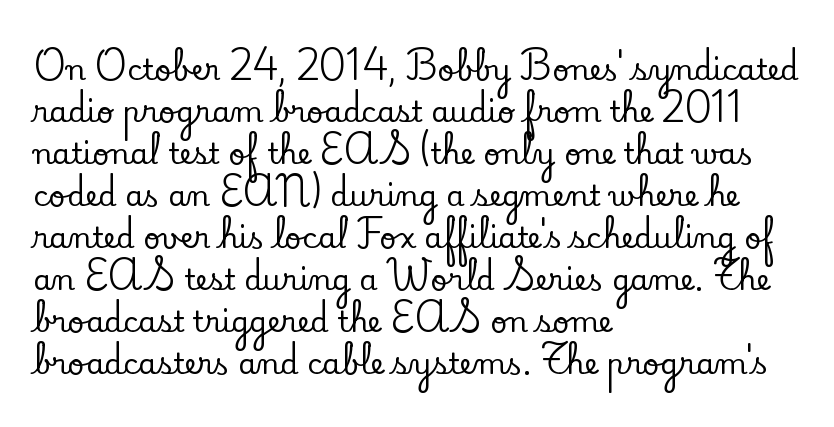
Q: Is the text italic (slanted)? A: No, it is upright.
Q: Is the typeface a serif or a sans-serif typeface? A: Serif.
Q: Is the text underlined? A: No.
Q: How is the paragraph aligned? A: Left-aligned.
Q: Is the spacing between letters normal or unusually wide? A: Normal.
Q: Is the spacing between lines tight, normal or loose? A: Normal.
Q: Width (condensed, normal, or wide)? A: Normal.
Q: Stroke contrast? A: Low.
Q: x-height? A: Small.
Q: Monospaced? A: No.
